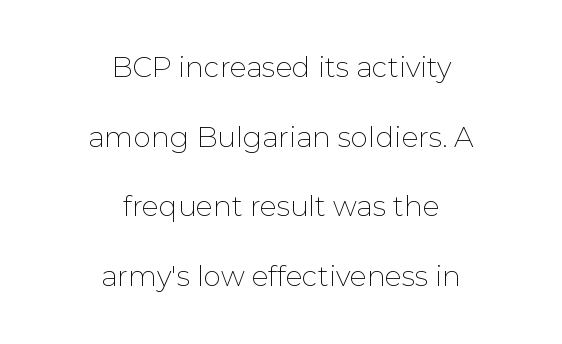
{"serif": "no", "italic": "no", "bold": "no", "weight": "thin", "width": "normal", "stroke_contrast": "low", "x_height": "medium", "monospaced": "no", "underline": "no", "align": "center", "line_spacing": "loose", "line_spacing_ratio": 2.49, "letter_spacing": "normal", "letter_spacing_em": 0.0, "glyph_px": 28}
